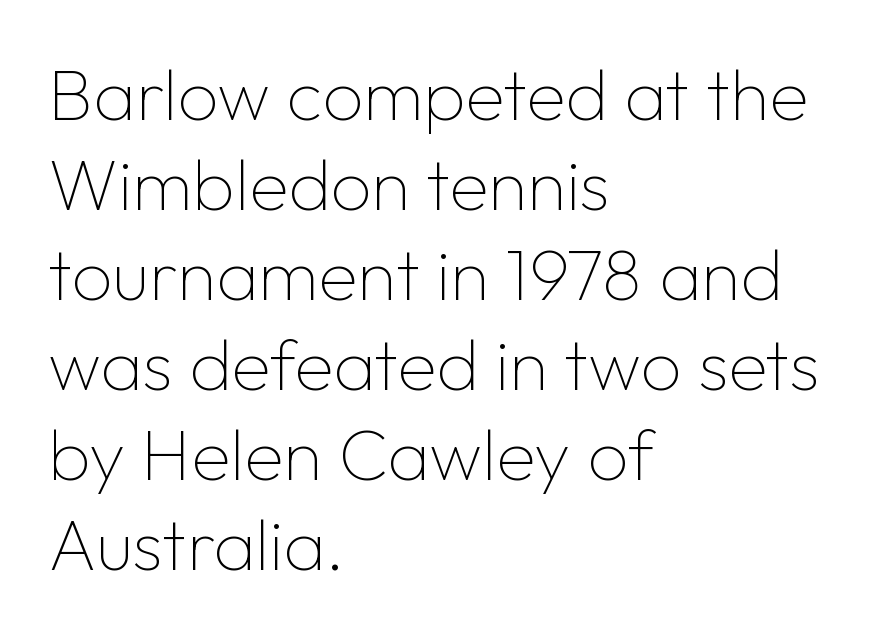
The image shows 72 px thin sans-serif type, upright; set left-aligned, normal line spacing (1.25x), normal letter spacing, not underlined; low stroke contrast and a medium x-height.
